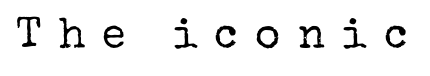
Beneath every word, the page is bare. Do the characters align in a grid? No, the font is proportional. A quiet, ordinary-to-light weight characterises the typeface. These lines have a slow, spaced-out rhythm from letter to letter. Serifs: yes, visible at the terminals of the letterforms.
